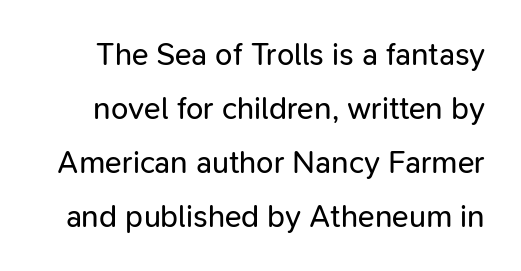
The horizontal fit of the characters is conventional and even. Any mark beneath the type? The region is blank. Does the lettering tilt? It doesn't — this is upright. The typeface has the unassuming heft of standard copy or less. Each letter keeps its own natural width here, so spacing adapts to shape.
